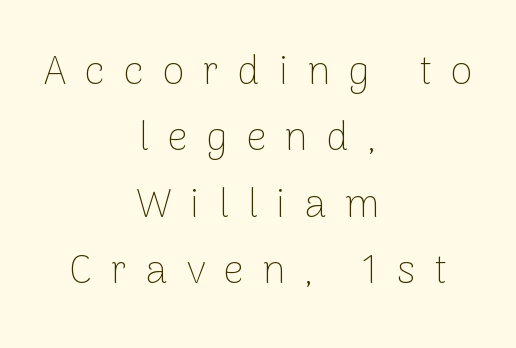
{"serif": "no", "italic": "no", "bold": "no", "weight": "thin", "width": "normal", "stroke_contrast": "low", "x_height": "medium", "monospaced": "no", "underline": "no", "align": "center", "line_spacing": "normal", "line_spacing_ratio": 1.66, "letter_spacing": "wide", "letter_spacing_em": 0.47, "glyph_px": 40}
